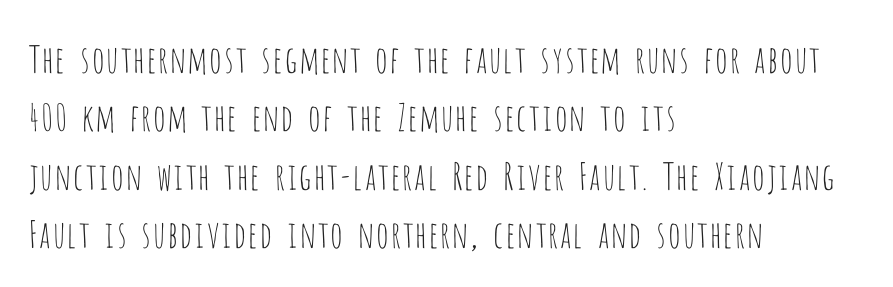
{"serif": "no", "italic": "no", "bold": "no", "weight": "thin", "width": "condensed", "stroke_contrast": "low", "x_height": "large", "monospaced": "no", "underline": "no", "align": "left", "line_spacing": "normal", "line_spacing_ratio": 1.58, "letter_spacing": "normal", "letter_spacing_em": 0.0, "glyph_px": 37}
